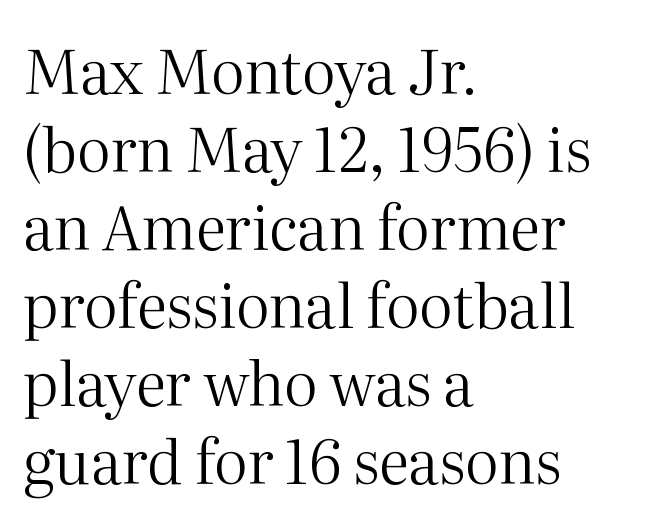
Q: Is the text bold? A: No.
Q: Is the text italic (slanted)? A: No, it is upright.
Q: Is the typeface a serif or a sans-serif typeface? A: Serif.
Q: Is the text underlined? A: No.
Q: How is the paragraph aligned? A: Left-aligned.
Q: Is the spacing between letters normal or unusually wide? A: Normal.
Q: Is the spacing between lines tight, normal or loose? A: Normal.
Q: Width (condensed, normal, or wide)? A: Normal.
Q: Stroke contrast? A: Medium.
Q: x-height? A: Medium.
Q: Monospaced? A: No.
